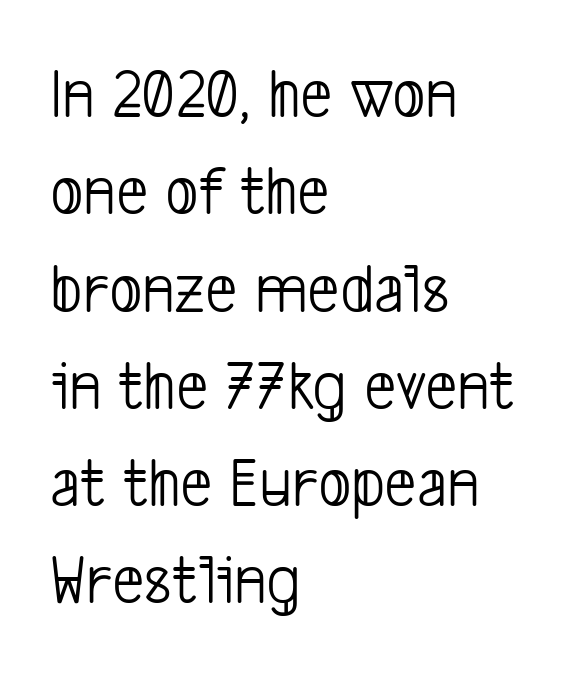
{"serif": "no", "bold": "no", "weight": "light", "width": "condensed", "stroke_contrast": "low", "x_height": "medium", "monospaced": "no", "underline": "no", "align": "left", "line_spacing": "normal", "line_spacing_ratio": 1.37, "letter_spacing": "normal", "letter_spacing_em": 0.0, "glyph_px": 71}
